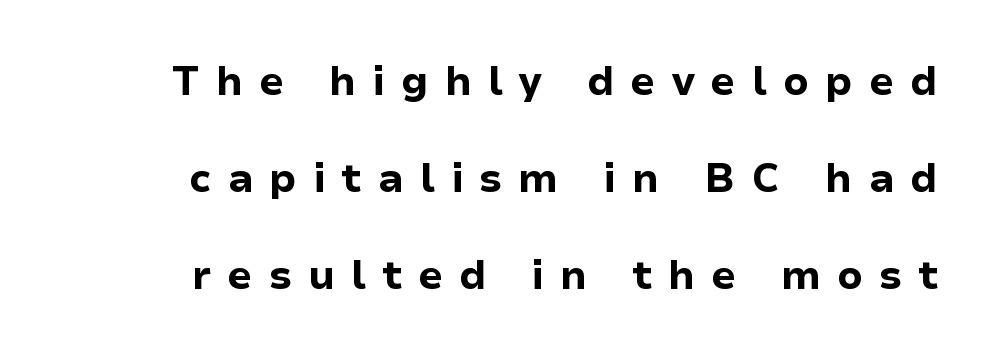
{"serif": "no", "italic": "no", "bold": "yes", "weight": "bold", "width": "normal", "stroke_contrast": "low", "x_height": "medium", "monospaced": "no", "underline": "no", "align": "right", "line_spacing": "loose", "line_spacing_ratio": 2.42, "letter_spacing": "wide", "letter_spacing_em": 0.4, "glyph_px": 40}
